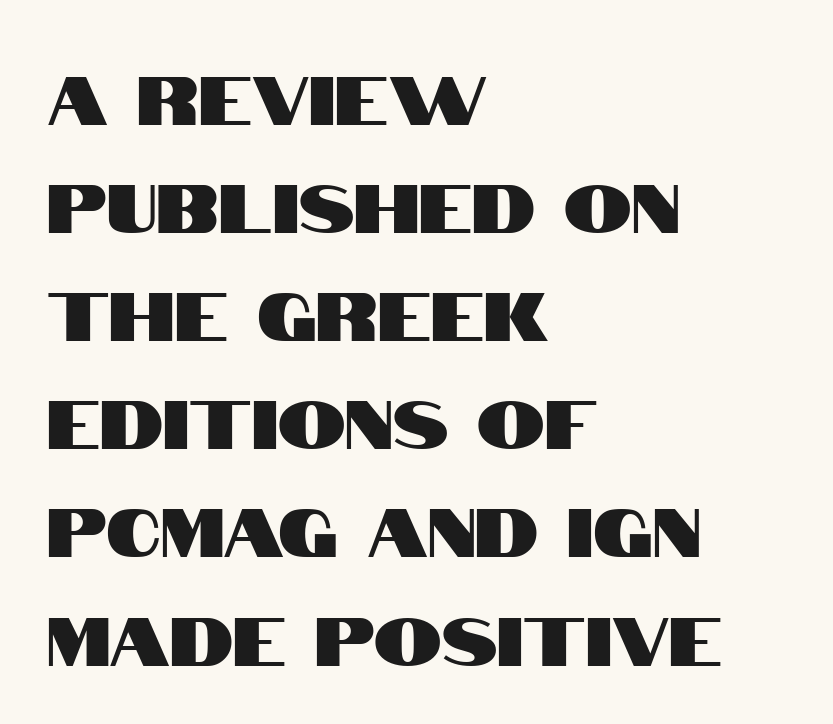
The image shows 68 px condensed sans-serif type, upright; set left-aligned, normal line spacing (1.59x), normal letter spacing, not underlined; high stroke contrast and a large x-height.
